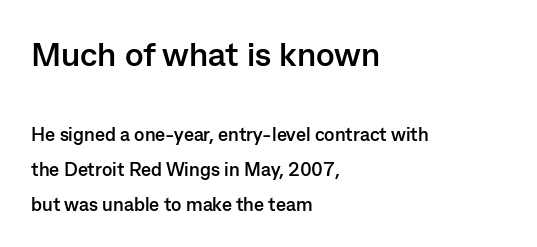
The image shows 34 px semibold sans-serif type, upright; set left-aligned, line spacing 1.85x, normal letter spacing, not underlined; the first (top) block is 1.79x larger; low stroke contrast and a medium x-height.
